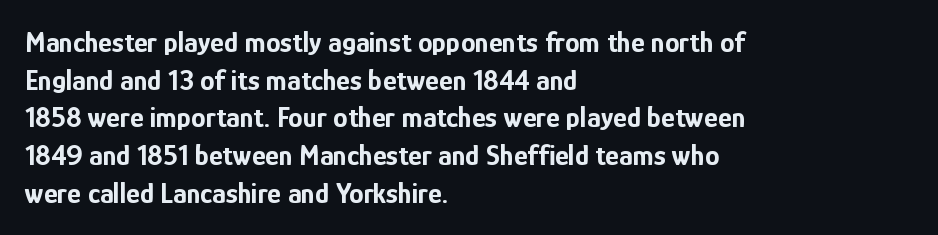
Unlike a traditional serif, this face leaves its strokes unadorned. Each letter keeps its own natural width here, so spacing adapts to shape. Nothing unusual about the tracking: characters are spaced as the font intends. The gap between lines stays unmarked. Every character sits straight up, as roman type does. Visually the block forms a straight wall on the left and a jagged coastline on the right.
